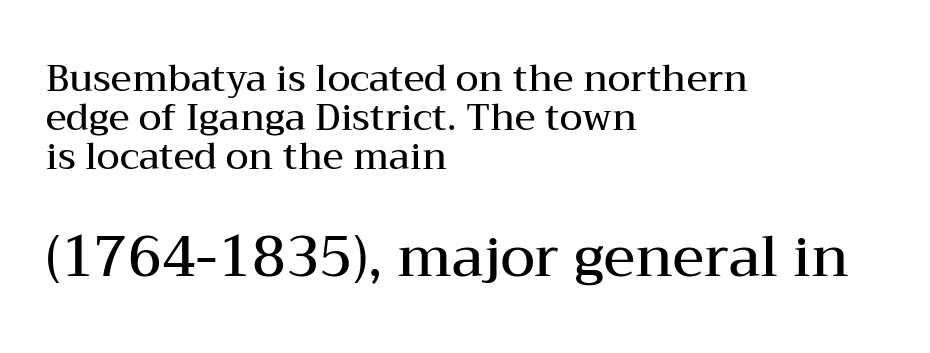
Q: Is the text bold? A: Semi-bold.
Q: Is the text italic (slanted)? A: No, it is upright.
Q: Is the typeface a serif or a sans-serif typeface? A: Serif.
Q: Is the text underlined? A: No.
Q: How is the paragraph aligned? A: Left-aligned.
Q: Is the spacing between letters normal or unusually wide? A: Normal.
Q: Is the spacing between lines tight, normal or loose? A: Tight.
Q: Which block of text is set in a larger size, the first (top) or the second (bottom)? A: The second (bottom) one.
Q: Width (condensed, normal, or wide)? A: Wide.
Q: Stroke contrast? A: Medium.
Q: x-height? A: Medium.
Q: Monospaced? A: No.
